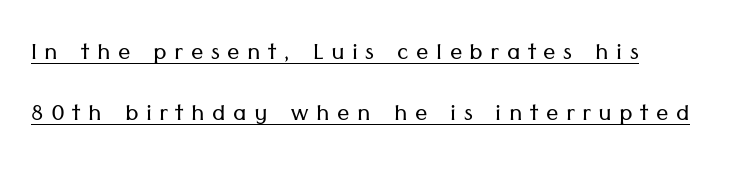
Compared with undecorated copy, this sample adds a rule below the words. The leading is generous, giving the passage an open texture. Tracking value appears strongly positive — letters spread wide. Which margin do the lines hug? The left one — the right edge is uneven.
